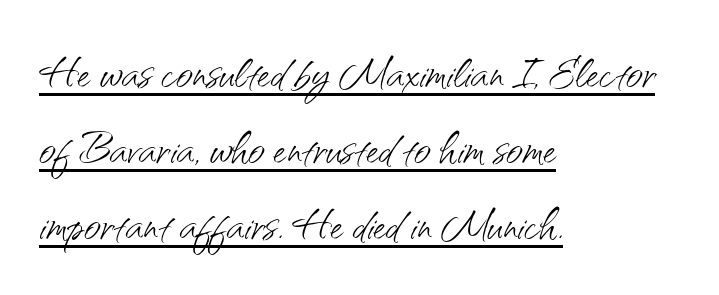
Compared with typical body copy, the letter spacing here is the same. Horizontally, the lines are justified to the leading edge only. The strokes carry an ordinary text weight at most. Decoration check: the copy is underlined.
